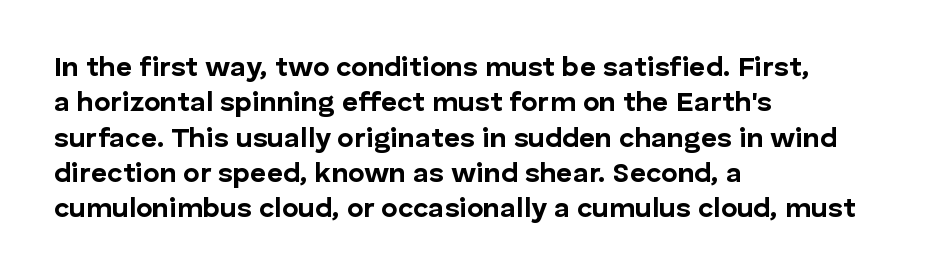
{"serif": "no", "italic": "no", "bold": "yes", "weight": "bold", "width": "normal", "stroke_contrast": "low", "x_height": "medium", "monospaced": "no", "underline": "no", "align": "left", "line_spacing": "normal", "line_spacing_ratio": 1.26, "letter_spacing": "normal", "letter_spacing_em": 0.0, "glyph_px": 28}
